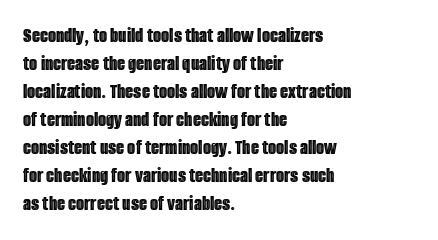
Q: Is the text italic (slanted)? A: No, it is upright.
Q: Is the text underlined? A: No.
Q: How is the paragraph aligned? A: Left-aligned.
Q: Is the spacing between letters normal or unusually wide? A: Normal.
Q: Is the spacing between lines tight, normal or loose? A: Normal.
